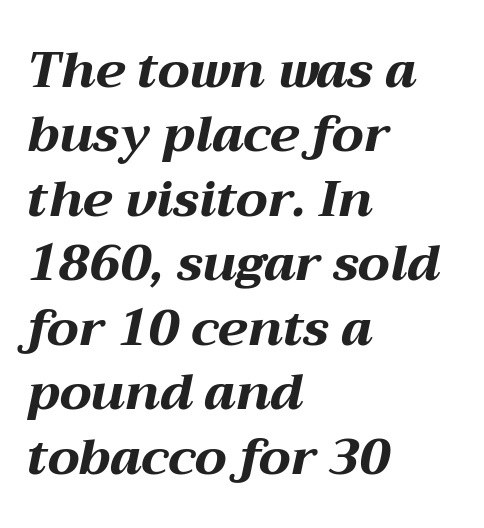
The image shows 50 px bold, wide type, italic (leaning right); set left-aligned, normal line spacing (1.29x), normal letter spacing, not underlined; medium stroke contrast and a medium x-height.
